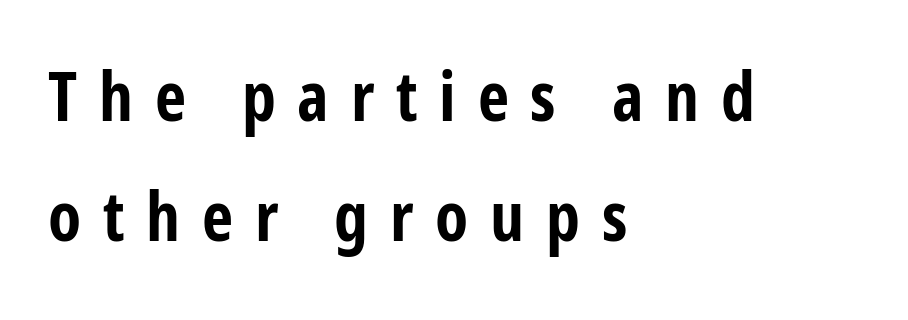
{"serif": "no", "italic": "no", "bold": "yes", "weight": "bold", "width": "condensed", "stroke_contrast": "low", "x_height": "medium", "monospaced": "no", "underline": "no", "align": "left", "line_spacing_ratio": 1.76, "letter_spacing": "wide", "letter_spacing_em": 0.32, "glyph_px": 68}
